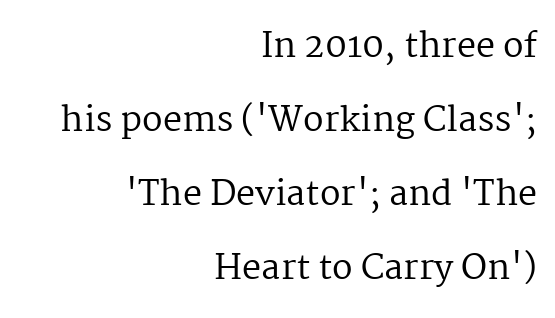
{"serif": "yes", "italic": "no", "bold": "no", "weight": "regular", "width": "normal", "stroke_contrast": "medium", "x_height": "medium", "monospaced": "no", "underline": "no", "align": "right", "line_spacing": "loose", "line_spacing_ratio": 2.18, "letter_spacing": "normal", "letter_spacing_em": 0.0, "glyph_px": 34}
